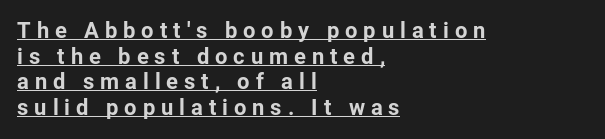
Q: Is the text bold? A: Yes.
Q: Is the text italic (slanted)? A: No, it is upright.
Q: Is the text underlined? A: Yes.
Q: How is the paragraph aligned? A: Left-aligned.
Q: Is the spacing between letters normal or unusually wide? A: Unusually wide.
